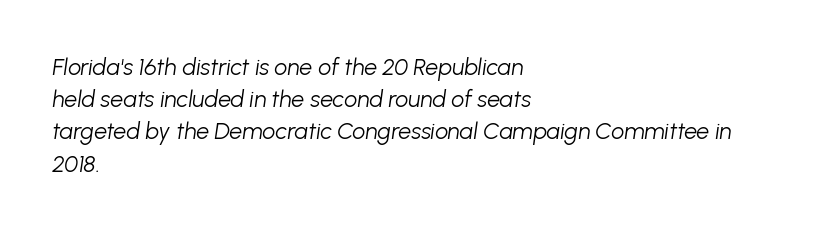
Q: Is the text bold? A: No.
Q: Is the text italic (slanted)? A: Yes, it leans right by about 8 degrees.
Q: Is the text underlined? A: No.
Q: How is the paragraph aligned? A: Left-aligned.
Q: Is the spacing between letters normal or unusually wide? A: Normal.
Q: Is the spacing between lines tight, normal or loose? A: Normal.
